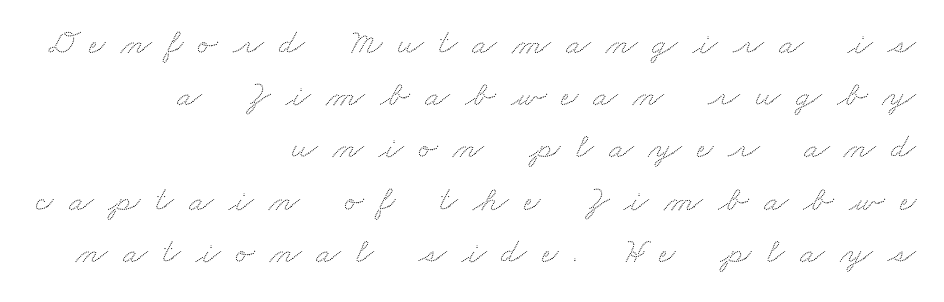
Q: Is the text underlined? A: No.
Q: How is the paragraph aligned? A: Right-aligned.
Q: Is the spacing between letters normal or unusually wide? A: Unusually wide.
Q: Is the spacing between lines tight, normal or loose? A: Normal.
Q: Width (condensed, normal, or wide)? A: Wide.
Q: Stroke contrast? A: Low.
Q: x-height? A: Small.
Q: Monospaced? A: No.
